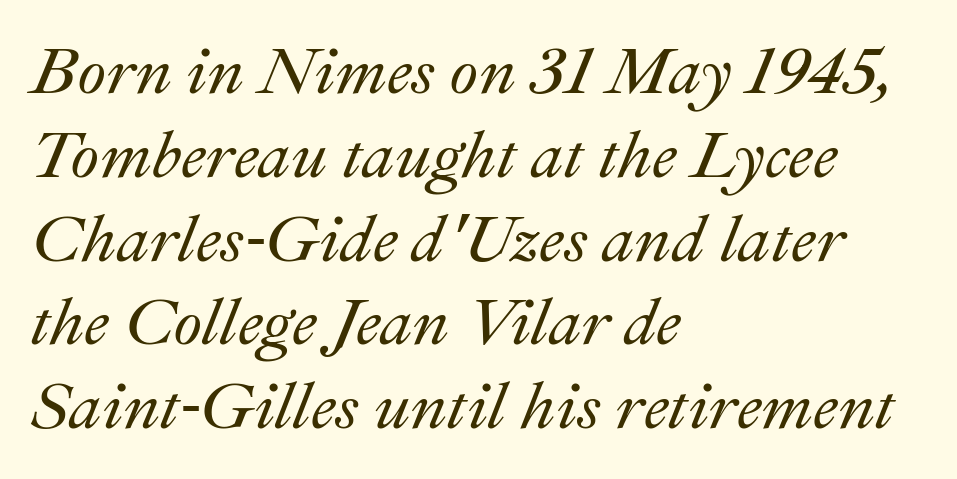
The image shows 66 px text type, italic (leaning right); set left-aligned, normal line spacing (1.27x), normal letter spacing, not underlined; medium stroke contrast and a small x-height.
